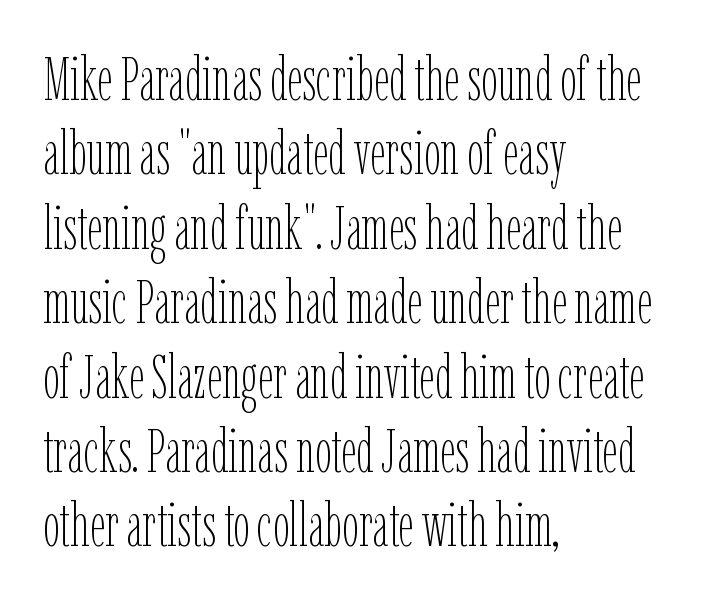
{"italic": "no", "bold": "no", "weight": "thin", "width": "condensed", "stroke_contrast": "low", "x_height": "medium", "monospaced": "no", "underline": "no", "align": "left", "line_spacing_ratio": 1.24, "letter_spacing": "normal", "letter_spacing_em": 0.0, "glyph_px": 60}
